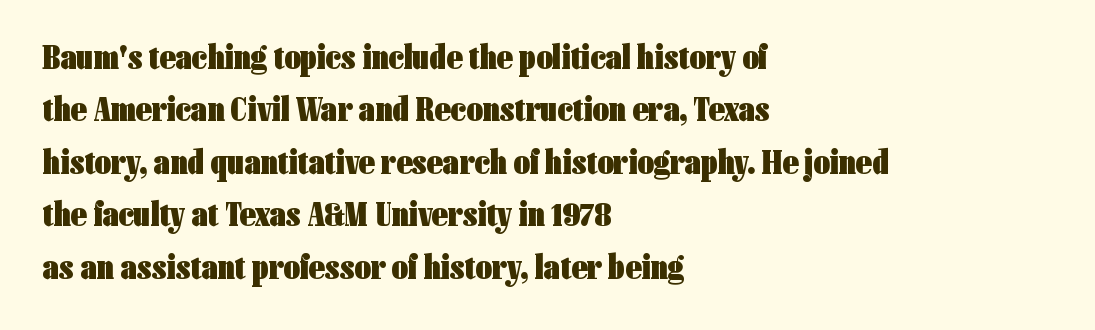
A roman cut, with each character standing at attention. The typeface chosen for these lines omits serifs. No word sits above an underline. Quick note: interline space is typical.
